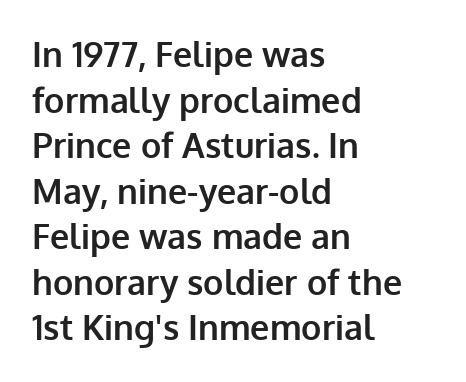
Every character sits straight up, as roman type does. The rendering uses natural spacing where letterforms have individual widths. What kind of face is this? One without serifs — a sans. How are the letters spaced? Ordinarily, with no added tracking. Whoever set this chose a conventional vertical rhythm.
